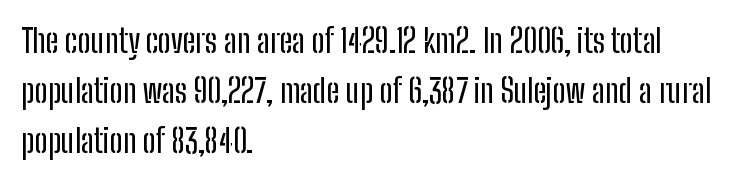
Q: Is the text italic (slanted)? A: No, it is upright.
Q: Is the typeface a serif or a sans-serif typeface? A: Sans-serif.
Q: Is the text underlined? A: No.
Q: How is the paragraph aligned? A: Left-aligned.
Q: Is the spacing between letters normal or unusually wide? A: Normal.
Q: Is the spacing between lines tight, normal or loose? A: Normal.
Q: Width (condensed, normal, or wide)? A: Condensed.
Q: Stroke contrast? A: Low.
Q: x-height? A: Medium.
Q: Monospaced? A: No.
